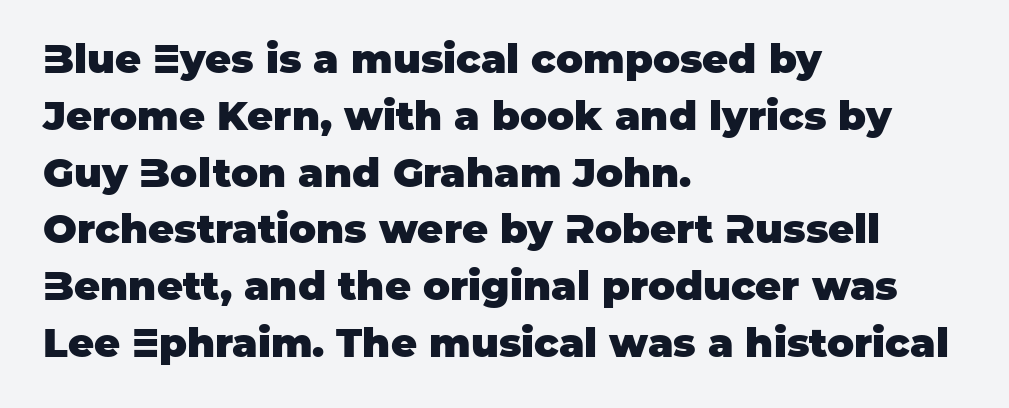
{"serif": "no", "italic": "no", "bold": "yes", "weight": "heavy", "width": "normal", "stroke_contrast": "low", "x_height": "large", "monospaced": "no", "underline": "no", "align": "left", "line_spacing": "normal", "line_spacing_ratio": 1.42, "letter_spacing": "normal", "letter_spacing_em": 0.0, "glyph_px": 40}
